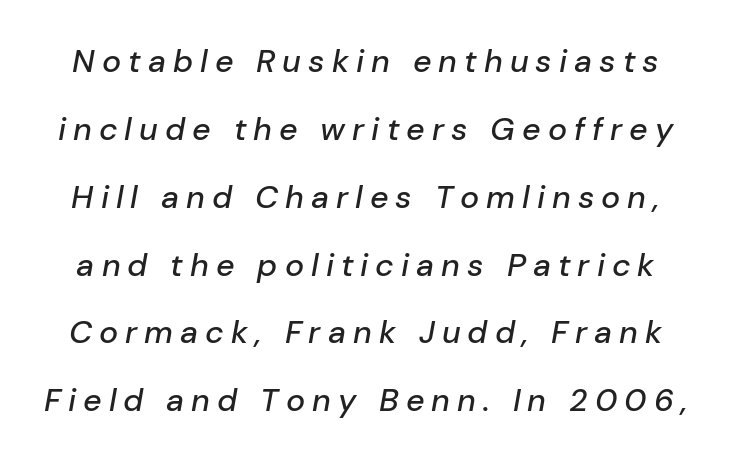
{"italic": "yes", "lean": "right", "slant_degrees": 10, "width": "normal", "stroke_contrast": "low", "x_height": "medium", "monospaced": "no", "underline": "no", "line_spacing": "loose", "line_spacing_ratio": 2.12, "letter_spacing": "wide", "letter_spacing_em": 0.22, "glyph_px": 32}
